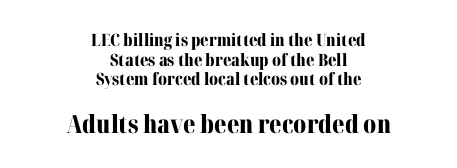
Observe the ordinary spacing: letters are neighbours, not strangers. Does the leading feel generous? Not at all — it's pinched. Leftover space on each line is divided equally before and after the words. A roman cut, with each character standing at attention. Bigger letters appear in the bottom chunk; the top chunk is reduced. Notice how thick the strokes are: this is what a full bold looks like.
